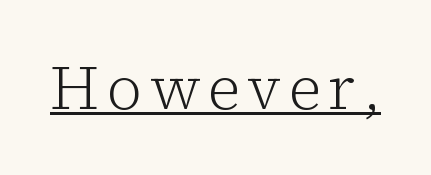
Stroke terminals: seriffed. You can see a thin bar hugging the bottom of the glyphs. Spacing verdict: proportional, widths tailored to each character. No chunkiness to these letters — they're not bold. Upright lettering throughout.
